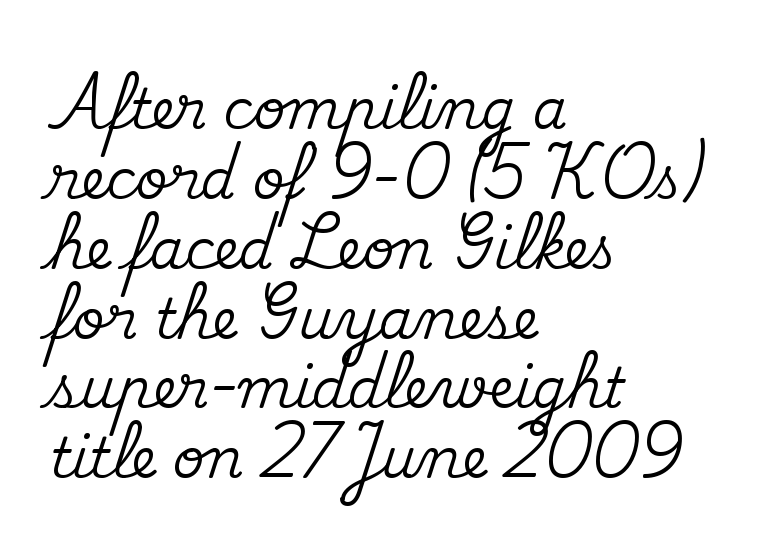
The image shows 55 px serif type; set left-aligned, normal line spacing (1.27x), normal letter spacing, not underlined; medium stroke contrast and a small x-height.
